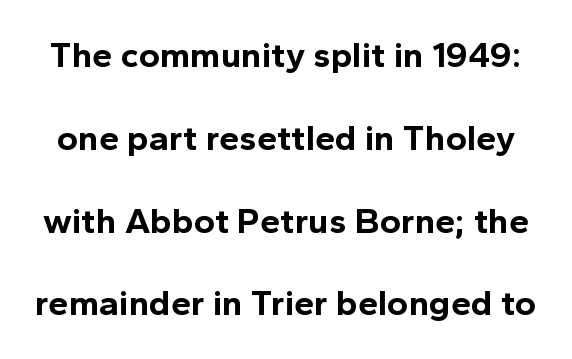
{"serif": "no", "italic": "no", "bold": "yes", "weight": "bold", "width": "normal", "x_height": "medium", "monospaced": "no", "underline": "no", "line_spacing": "loose", "line_spacing_ratio": 2.3, "letter_spacing": "normal", "letter_spacing_em": 0.0, "glyph_px": 36}
